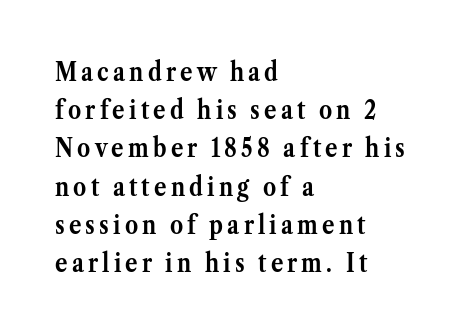
{"italic": "no", "bold": "yes", "underline": "no", "align": "left", "line_spacing": "normal", "line_spacing_ratio": 1.47, "glyph_px": 26}
